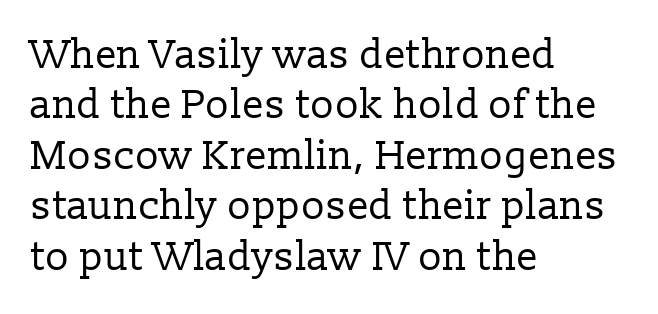
{"serif": "yes", "italic": "no", "bold": "no", "weight": "regular", "width": "normal", "stroke_contrast": "low", "x_height": "medium", "monospaced": "no", "underline": "no", "align": "left", "line_spacing": "normal", "line_spacing_ratio": 1.26, "letter_spacing": "normal", "letter_spacing_em": 0.0, "glyph_px": 40}
